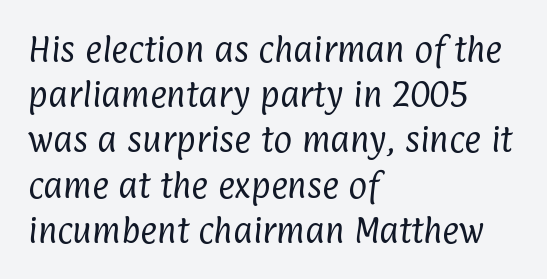
Q: Is the text bold? A: No.
Q: Is the typeface a serif or a sans-serif typeface? A: Sans-serif.
Q: Is the text underlined? A: No.
Q: How is the paragraph aligned? A: Left-aligned.
Q: Is the spacing between letters normal or unusually wide? A: Normal.
Q: Is the spacing between lines tight, normal or loose? A: Normal.
Q: Width (condensed, normal, or wide)? A: Condensed.
Q: Stroke contrast? A: Low.
Q: x-height? A: Medium.
Q: Monospaced? A: No.
